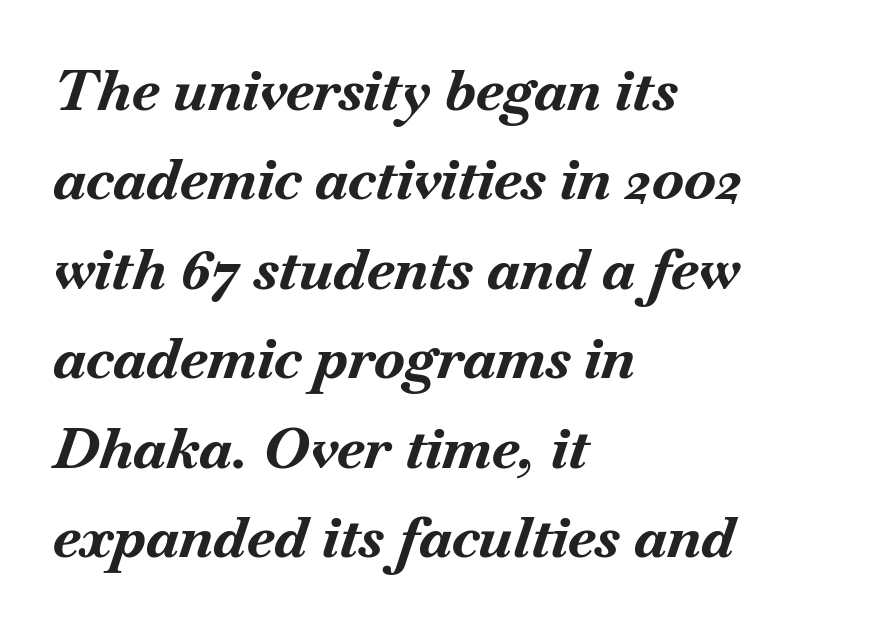
{"italic": "yes", "lean": "right", "slant_degrees": 18, "bold": "yes", "weight": "bold", "width": "normal", "stroke_contrast": "medium", "x_height": "small", "monospaced": "no", "underline": "no", "align": "left", "line_spacing": "normal", "line_spacing_ratio": 1.57, "letter_spacing": "normal", "letter_spacing_em": 0.0, "glyph_px": 57}
